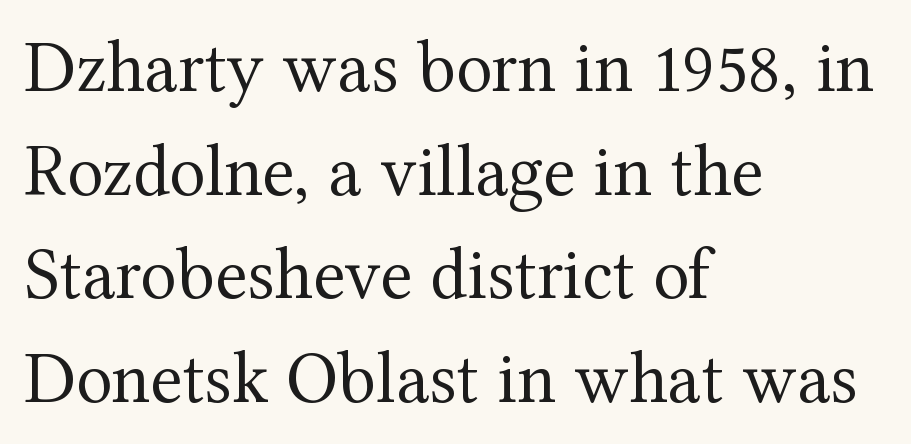
The image shows 74 px regular-weight serif type, upright; set left-aligned, normal line spacing (1.4x), normal letter spacing, not underlined; medium stroke contrast and a medium x-height.
